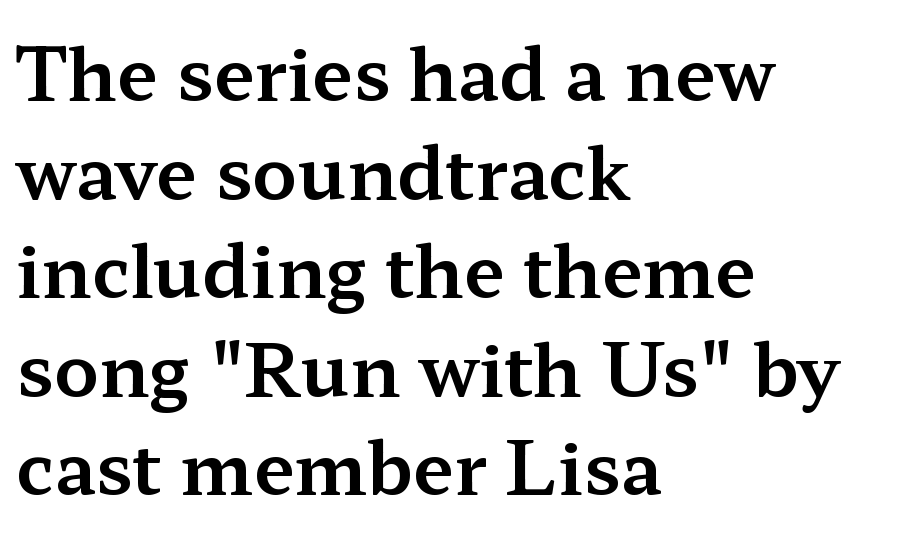
A typesetter would call this proportional, since set widths differ per character. Compared with a centered layout, this one pins lines to the left instead. Glance below the letters and you will spot only blank space. Students, observe: this is what conventionally led text looks like. Notice how the stems are strictly vertical — no italics here.
